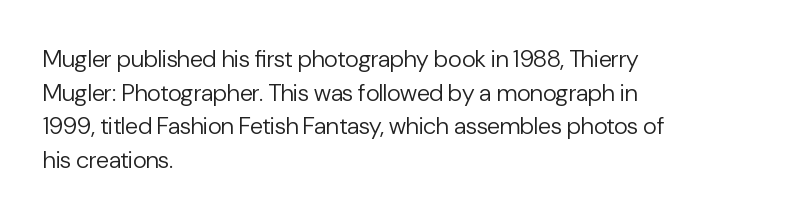
Does the copy run flush right? No — it runs flush left. Does extra space separate the letters? No, they use regular spacing. The letters look calm and open, with moderate or lighter stems. Beneath every word, the page is bare. Normally led — the rows are evenly, conventionally spaced.
